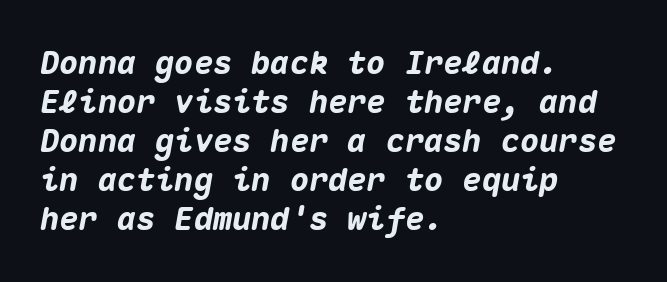
{"italic": "yes", "lean": "right", "slant_degrees": 10, "bold": "yes", "weight": "heavy", "width": "normal", "stroke_contrast": "medium", "x_height": "medium", "monospaced": "yes", "underline": "no", "align": "left", "line_spacing_ratio": 1.22, "letter_spacing": "normal", "letter_spacing_em": 0.0, "glyph_px": 32}
